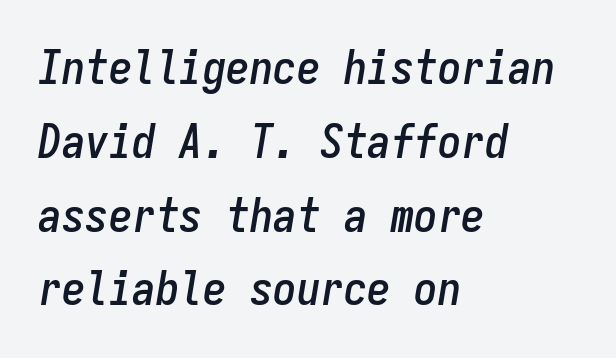
The image shows 47 px condensed type, italic (leaning right), monospaced; set left-aligned, normal line spacing (1.57x), normal letter spacing, not underlined; low stroke contrast and a medium x-height.
